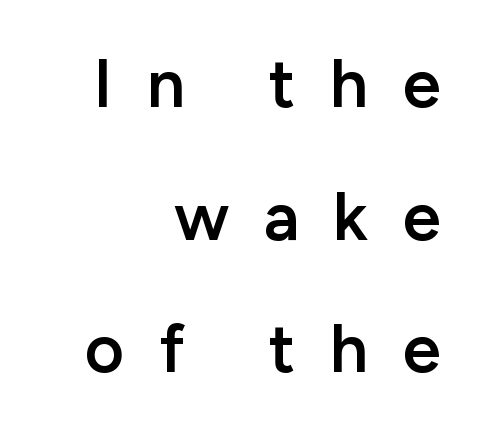
The image shows 68 px semibold sans-serif type, upright; set right-aligned, loose line spacing (1.95x), unusually wide letter spacing (+0.5 em), not underlined; low stroke contrast and a medium x-height.
